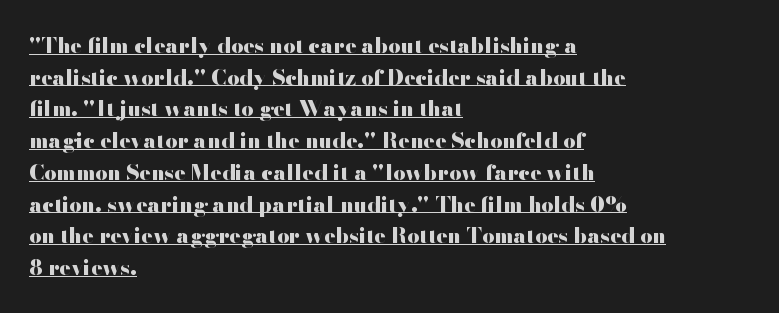
Every letter is thick-stroked: bold, no question. A typesetter would call this zero additional tracking. The lettering is marked with a stroke running underneath it. These lines stack with their left ends in a neat column. It's the straight-up-and-down kind of type.
